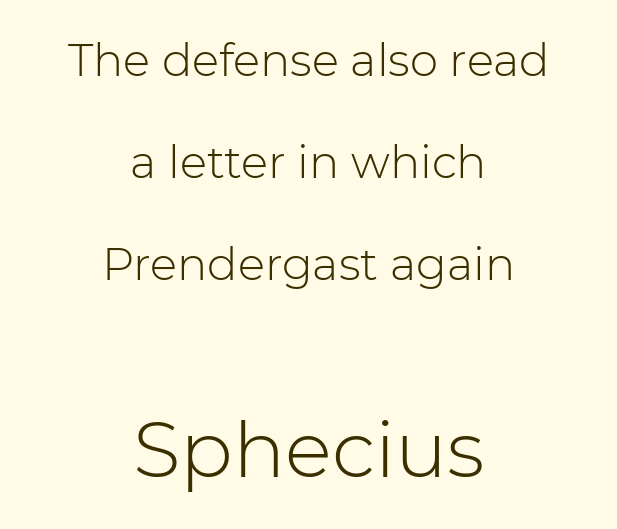
Proportional: the letters do not fall into vertical columns. No letter is thick-stroked: the sample isn't bold. A typesetter would mark this as roman, not italic. Larger block? The one below; the one above is distinctly smaller.
